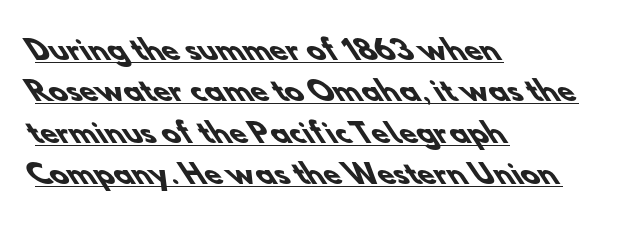
Q: Is the text bold? A: Yes.
Q: Is the text underlined? A: Yes.
Q: How is the paragraph aligned? A: Left-aligned.
Q: Is the spacing between letters normal or unusually wide? A: Normal.
Q: Is the spacing between lines tight, normal or loose? A: Normal.
